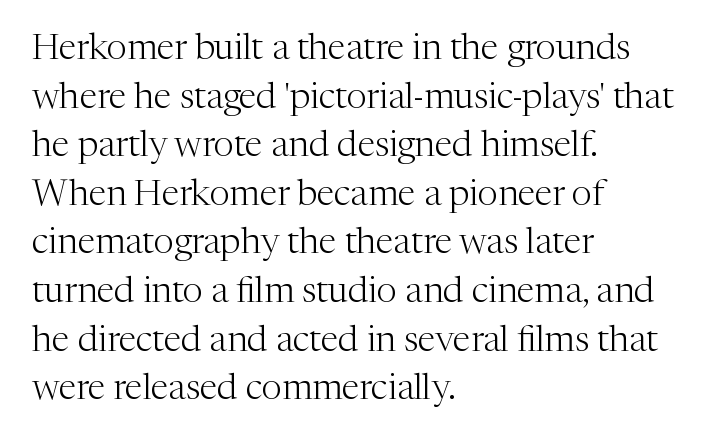
Q: Is the text bold? A: No.
Q: Is the text italic (slanted)? A: No, it is upright.
Q: Is the typeface a serif or a sans-serif typeface? A: Serif.
Q: Is the text underlined? A: No.
Q: How is the paragraph aligned? A: Left-aligned.
Q: Is the spacing between letters normal or unusually wide? A: Normal.
Q: Is the spacing between lines tight, normal or loose? A: Normal.
Q: Width (condensed, normal, or wide)? A: Normal.
Q: Stroke contrast? A: Medium.
Q: x-height? A: Medium.
Q: Monospaced? A: No.
